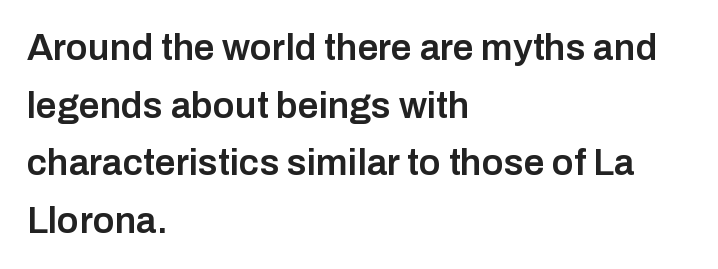
The letters are semibold — heavier than regular but short of a full bold. Each letter keeps its own natural width here, so spacing adapts to shape. Compared with typical body copy, the letter spacing here is the same. The specimen reads as upright at a glance. Honestly, the row spacing looks completely unremarkable. The letters carry no serifs — their stems end cleanly without finishing strokes.
